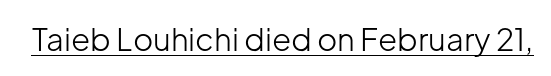
Q: Is the text bold? A: No.
Q: Is the text italic (slanted)? A: No, it is upright.
Q: Is the typeface a serif or a sans-serif typeface? A: Sans-serif.
Q: Is the text underlined? A: Yes.
Q: Is the spacing between letters normal or unusually wide? A: Normal.
Q: Width (condensed, normal, or wide)? A: Normal.
Q: Stroke contrast? A: Low.
Q: x-height? A: Medium.
Q: Monospaced? A: No.
